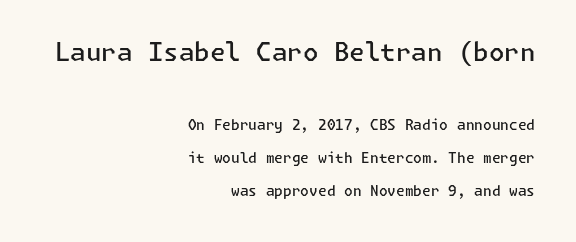
The image shows 25 px text type, upright; set right-aligned, loose line spacing (2.34x), normal letter spacing, not underlined; the first (top) block is 1.79x larger.
